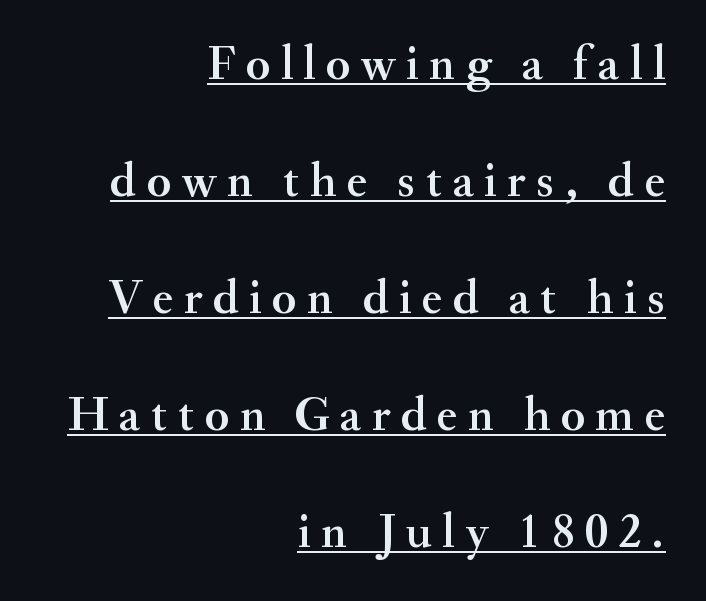
{"serif": "yes", "italic": "no", "width": "normal", "stroke_contrast": "medium", "x_height": "small", "monospaced": "no", "underline": "yes", "align": "right", "line_spacing": "loose", "line_spacing_ratio": 2.39, "letter_spacing": "wide", "letter_spacing_em": 0.21, "glyph_px": 49}
